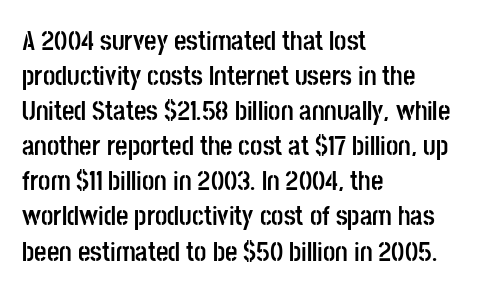
Q: Is the text bold? A: Yes.
Q: Is the text italic (slanted)? A: No, it is upright.
Q: Is the text underlined? A: No.
Q: How is the paragraph aligned? A: Left-aligned.
Q: Is the spacing between letters normal or unusually wide? A: Normal.
Q: Is the spacing between lines tight, normal or loose? A: Normal.
